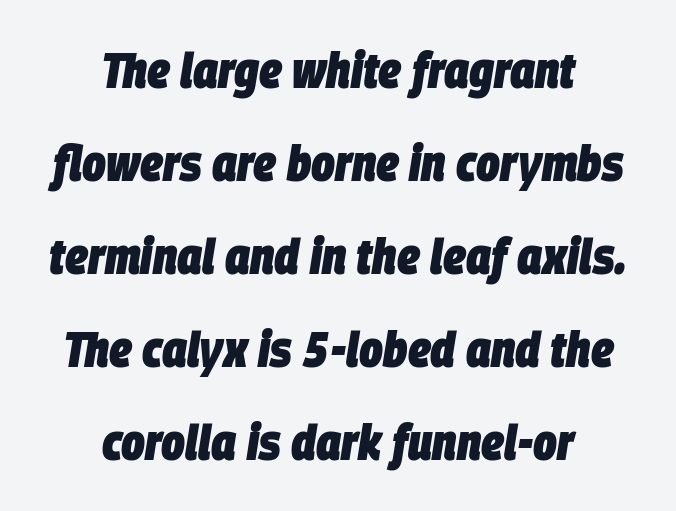
Q: Is the text bold? A: Yes.
Q: Is the text italic (slanted)? A: Yes, it leans right by about 9 degrees.
Q: Is the text underlined? A: No.
Q: How is the paragraph aligned? A: Centered.
Q: Is the spacing between letters normal or unusually wide? A: Normal.
Q: Width (condensed, normal, or wide)? A: Condensed.
Q: Stroke contrast? A: Low.
Q: x-height? A: Large.
Q: Monospaced? A: No.
